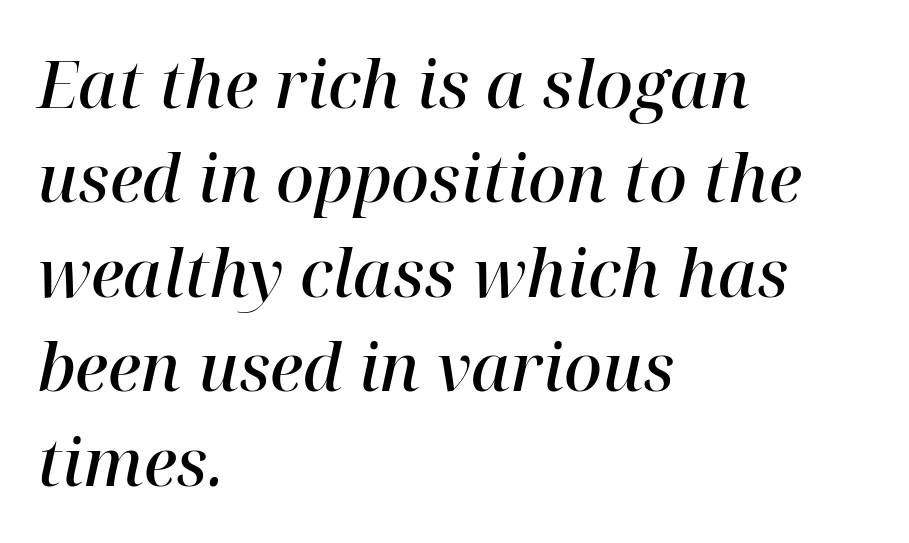
Font category for this specimen: serif. Leading matches the norm, producing a regular column. Emphasis-style slanted type is in use. Caption: multi-line text, flush left, ragged right. The rendering uses natural spacing where letterforms have individual widths. The string is rendered with underlining switched off.
